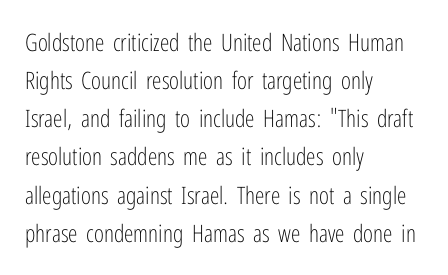
Q: Is the text bold? A: No.
Q: Is the text italic (slanted)? A: No, it is upright.
Q: Is the text underlined? A: No.
Q: How is the paragraph aligned? A: Left-aligned.
Q: Is the spacing between letters normal or unusually wide? A: Normal.
Q: Is the spacing between lines tight, normal or loose? A: Normal.
